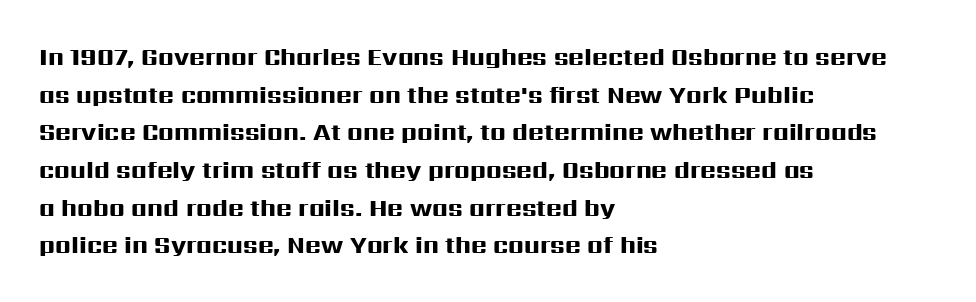
{"italic": "no", "bold": "yes", "underline": "no", "align": "left", "line_spacing": "normal", "line_spacing_ratio": 1.57, "letter_spacing": "normal", "letter_spacing_em": 0.0, "glyph_px": 24}
